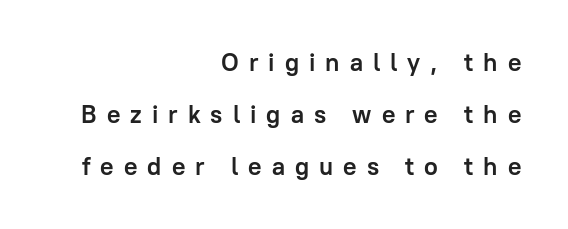
You could fit nearly another row in the gap between these rows. Layout note: lines flush right. Each row of text sits above clean, open space. Honestly, the letter spacing is so wide it's the main thing you notice. This is the regular roman posture of the typeface.
